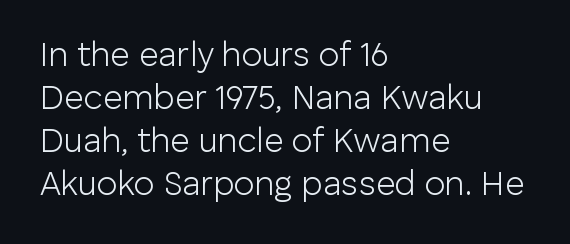
Q: Is the text bold? A: No.
Q: Is the text italic (slanted)? A: No, it is upright.
Q: Is the typeface a serif or a sans-serif typeface? A: Sans-serif.
Q: Is the text underlined? A: No.
Q: How is the paragraph aligned? A: Left-aligned.
Q: Is the spacing between letters normal or unusually wide? A: Normal.
Q: Is the spacing between lines tight, normal or loose? A: Normal.
Q: Width (condensed, normal, or wide)? A: Normal.
Q: Stroke contrast? A: Low.
Q: x-height? A: Medium.
Q: Monospaced? A: No.
